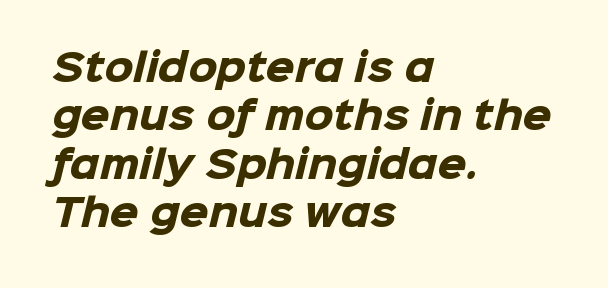
Type without underlining. Proportional: the letters do not fall into vertical columns. The lines are quadded left. Default kerning and tracking; the words read as compact shapes.
